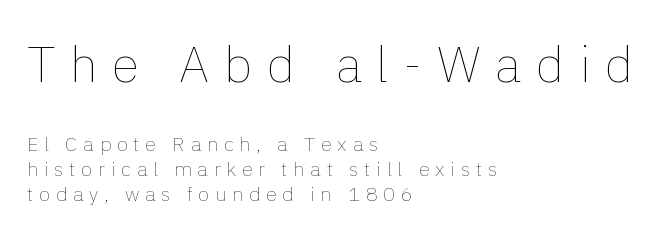
The image shows 50 px thin type, upright; set left-aligned, line spacing 1.24x, unusually wide letter spacing (+0.29 em), not underlined; the first (top) block is 2.5x larger; low stroke contrast and a medium x-height.
